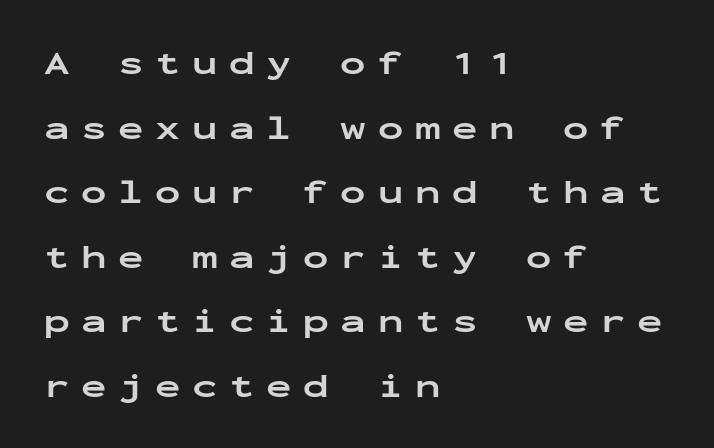
Q: Is the text bold? A: Yes.
Q: Is the text italic (slanted)? A: No, it is upright.
Q: Is the typeface a serif or a sans-serif typeface? A: Sans-serif.
Q: Is the text underlined? A: No.
Q: How is the paragraph aligned? A: Left-aligned.
Q: Is the spacing between letters normal or unusually wide? A: Unusually wide.
Q: Is the spacing between lines tight, normal or loose? A: Loose.
Q: Width (condensed, normal, or wide)? A: Wide.
Q: Stroke contrast? A: Low.
Q: x-height? A: Medium.
Q: Monospaced? A: Yes.
